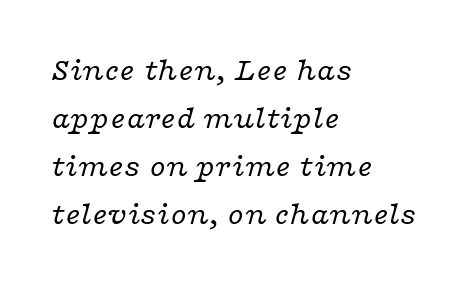
Q: Is the text bold? A: No.
Q: Is the text italic (slanted)? A: Yes, it leans right by about 16 degrees.
Q: Is the typeface a serif or a sans-serif typeface? A: Serif.
Q: Is the text underlined? A: No.
Q: How is the paragraph aligned? A: Left-aligned.
Q: Is the spacing between letters normal or unusually wide? A: Normal.
Q: Is the spacing between lines tight, normal or loose? A: Normal.
Q: Width (condensed, normal, or wide)? A: Wide.
Q: Stroke contrast? A: Low.
Q: x-height? A: Medium.
Q: Monospaced? A: No.
